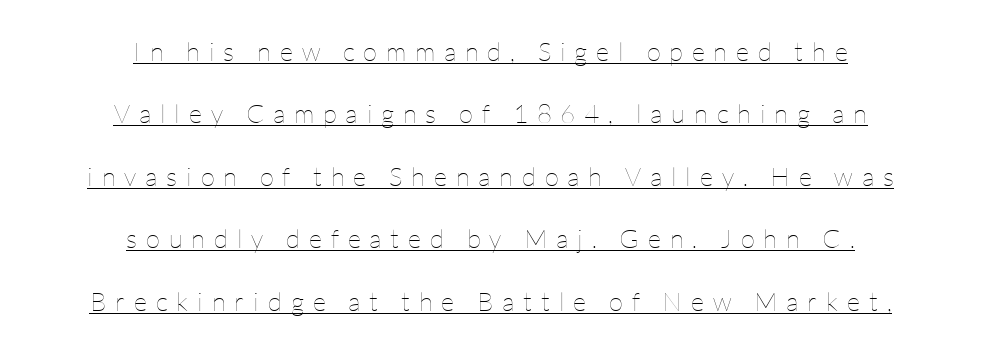
Q: Is the text bold? A: No.
Q: Is the text italic (slanted)? A: No, it is upright.
Q: Is the text underlined? A: Yes.
Q: How is the paragraph aligned? A: Centered.
Q: Is the spacing between letters normal or unusually wide? A: Unusually wide.
Q: Is the spacing between lines tight, normal or loose? A: Loose.
